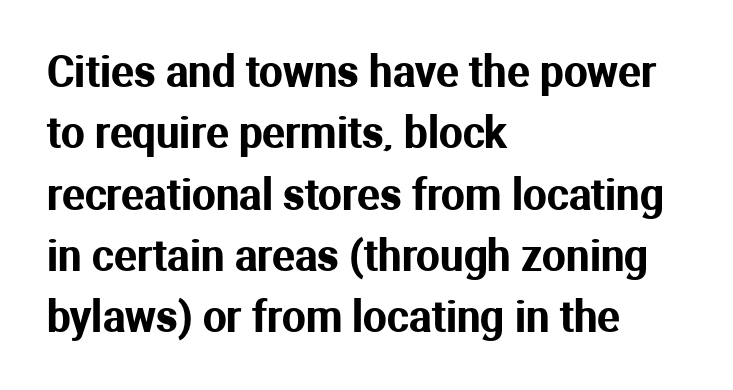
{"serif": "no", "italic": "no", "width": "normal", "stroke_contrast": "medium", "x_height": "medium", "monospaced": "no", "underline": "no", "align": "left", "line_spacing": "normal", "line_spacing_ratio": 1.46, "letter_spacing": "normal", "letter_spacing_em": 0.0, "glyph_px": 42}
